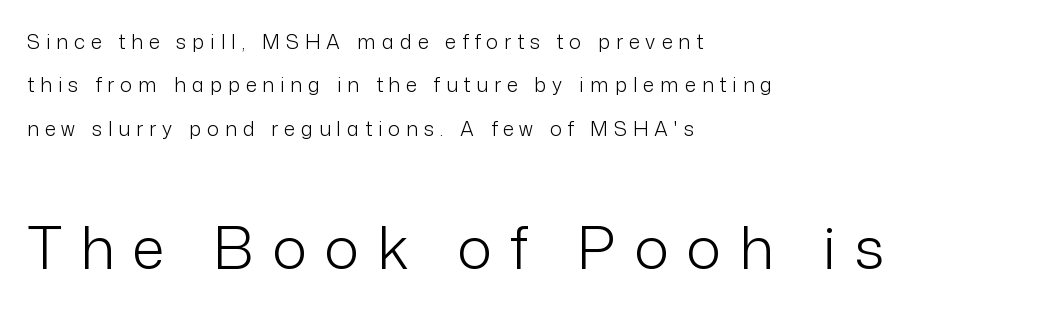
The image shows 59 px light sans-serif type, upright; set left-aligned, loose line spacing (2.17x), unusually wide letter spacing (+0.3 em), not underlined; the second (bottom) block is 2.95x larger; low stroke contrast and a medium x-height.
